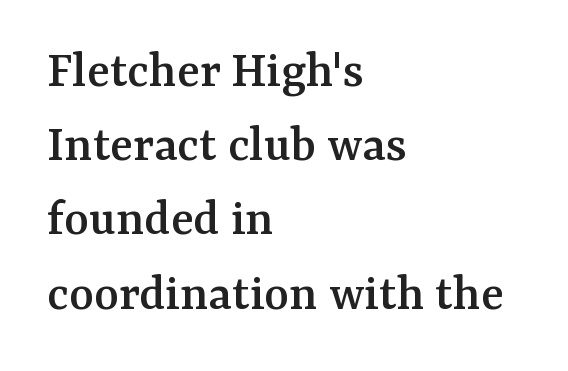
{"serif": "yes", "italic": "no", "width": "normal", "stroke_contrast": "medium", "x_height": "medium", "monospaced": "no", "underline": "no", "align": "left", "line_spacing": "normal", "line_spacing_ratio": 1.4, "letter_spacing": "normal", "letter_spacing_em": 0.0, "glyph_px": 53}
